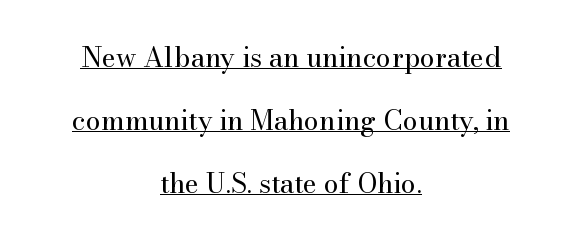
{"italic": "no", "bold": "no", "underline": "yes", "align": "center", "line_spacing": "loose", "line_spacing_ratio": 2.33, "letter_spacing": "normal", "letter_spacing_em": 0.0, "glyph_px": 27}
